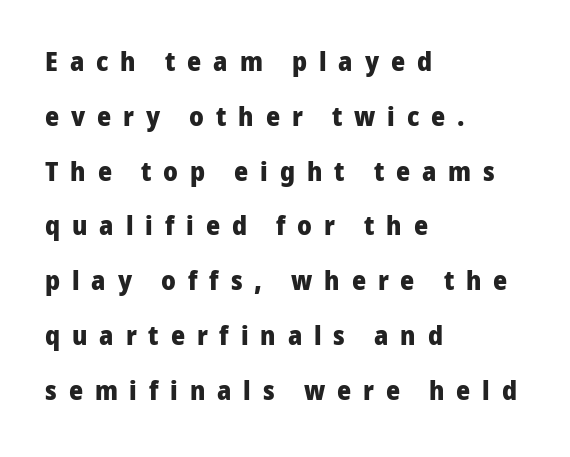
The image shows 27 px bold type, upright; set left-aligned, loose line spacing (2.03x), unusually wide letter spacing (+0.44 em), not underlined.
